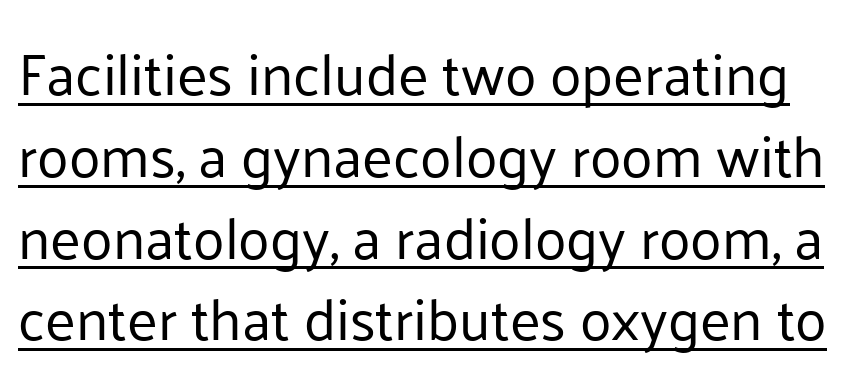
{"serif": "no", "italic": "no", "bold": "no", "weight": "regular", "width": "normal", "stroke_contrast": "low", "x_height": "medium", "monospaced": "no", "underline": "yes", "line_spacing": "normal", "line_spacing_ratio": 1.41, "letter_spacing": "normal", "letter_spacing_em": 0.0, "glyph_px": 58}
